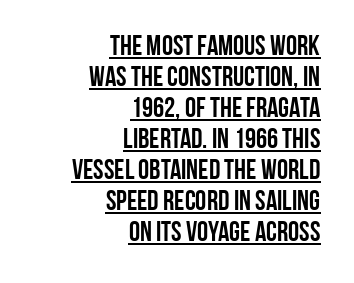
The image shows 28 px condensed sans-serif type, upright; set right-aligned, tight line spacing (1.11x), normal letter spacing, underlined; low stroke contrast and a large x-height.
